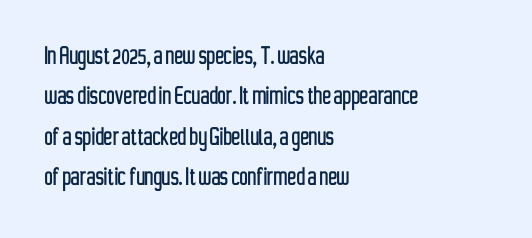
Q: Is the text italic (slanted)? A: No, it is upright.
Q: Is the typeface a serif or a sans-serif typeface? A: Sans-serif.
Q: Is the text underlined? A: No.
Q: How is the paragraph aligned? A: Left-aligned.
Q: Is the spacing between letters normal or unusually wide? A: Normal.
Q: Is the spacing between lines tight, normal or loose? A: Normal.
Q: Width (condensed, normal, or wide)? A: Condensed.
Q: Stroke contrast? A: Low.
Q: x-height? A: Medium.
Q: Monospaced? A: No.
